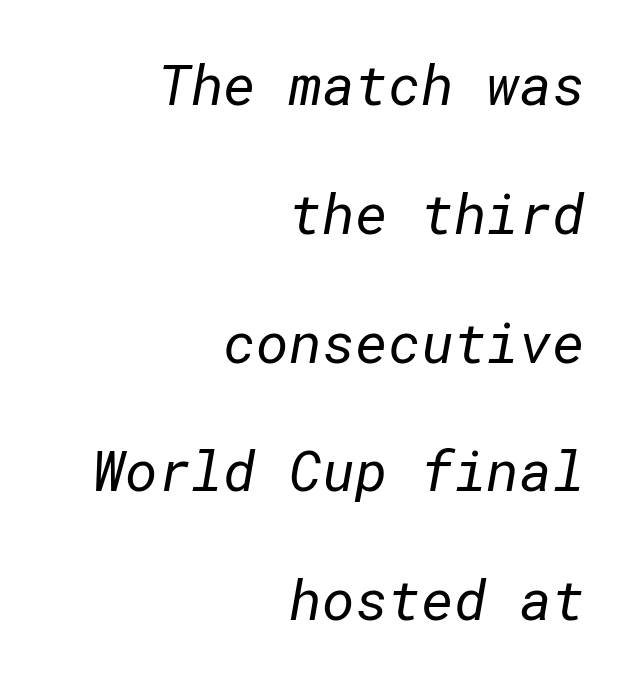
Check under the words: just untouched page. The lines are quadded right. The font is comparable to plain body text, perhaps lighter. Does extra space separate the letters? No, they use regular spacing. This block would shrink considerably if given ordinary leading; it's expanded now. The face used here is a sans, in the tradition of grotesques and geometrics.
